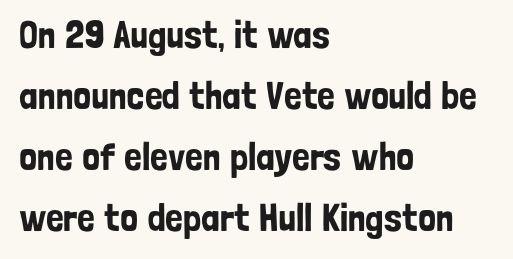
{"serif": "no", "italic": "no", "width": "condensed", "stroke_contrast": "low", "x_height": "medium", "monospaced": "no", "underline": "no", "align": "left", "line_spacing": "normal", "line_spacing_ratio": 1.56, "letter_spacing": "normal", "letter_spacing_em": 0.0, "glyph_px": 39}
